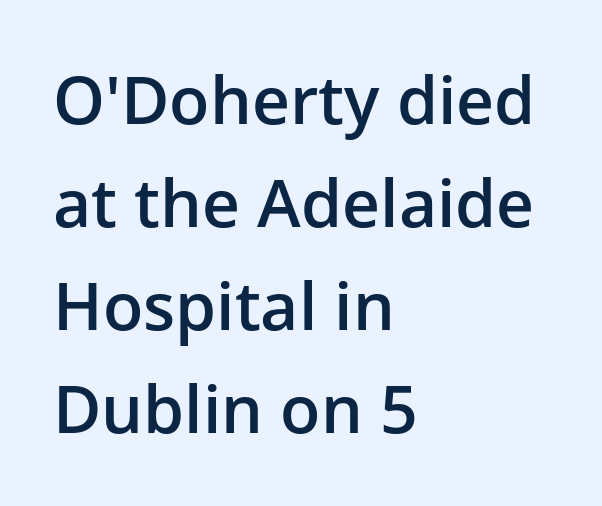
Q: Is the text bold? A: Semi-bold.
Q: Is the text italic (slanted)? A: No, it is upright.
Q: Is the typeface a serif or a sans-serif typeface? A: Sans-serif.
Q: Is the text underlined? A: No.
Q: How is the paragraph aligned? A: Left-aligned.
Q: Is the spacing between letters normal or unusually wide? A: Normal.
Q: Is the spacing between lines tight, normal or loose? A: Normal.
Q: Width (condensed, normal, or wide)? A: Normal.
Q: Stroke contrast? A: Low.
Q: x-height? A: Medium.
Q: Monospaced? A: No.
